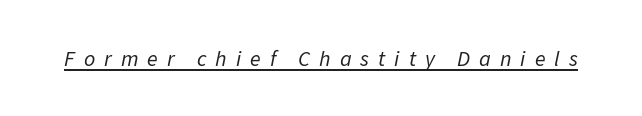
Q: Is the text bold? A: No.
Q: Is the text italic (slanted)? A: Yes, it leans right by about 11 degrees.
Q: Is the text underlined? A: Yes.
Q: Is the spacing between letters normal or unusually wide? A: Unusually wide.
